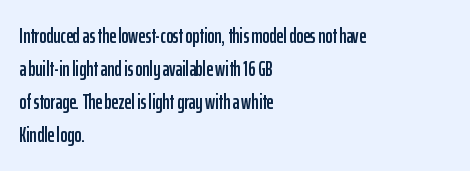
Do the letters lean? They stand straight. You could call the tracking neutral — neither tight nor loose. The passage shown is not underscored anywhere. The ragged edge is on the right, which tells us the setting is flush left. Students, observe: this is what conventionally led text looks like.
